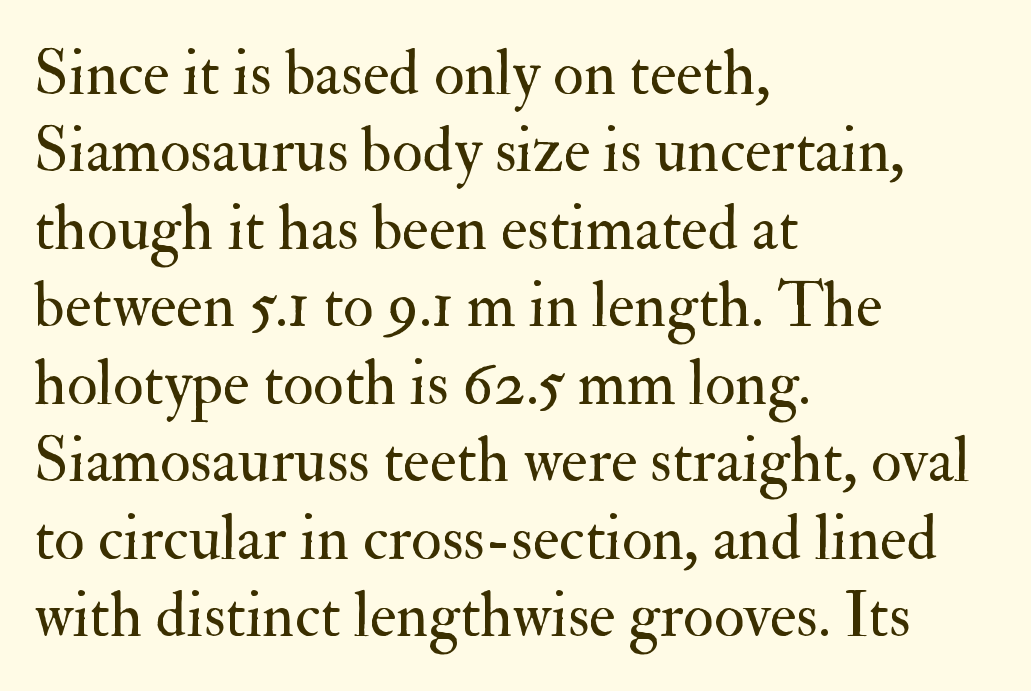
The words here are not underlined. Unlike a clean sans, this face finishes its strokes with serifs. Is the letter spacing exaggerated? No — it looks like the ordinary default. The strokes carry an ordinary text weight at most.
